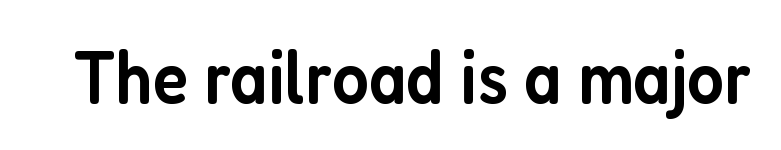
Q: Is the text bold? A: Semi-bold.
Q: Is the text italic (slanted)? A: No, it is upright.
Q: Is the typeface a serif or a sans-serif typeface? A: Sans-serif.
Q: Is the text underlined? A: No.
Q: Is the spacing between letters normal or unusually wide? A: Normal.
Q: Width (condensed, normal, or wide)? A: Condensed.
Q: Stroke contrast? A: Low.
Q: x-height? A: Medium.
Q: Monospaced? A: No.
